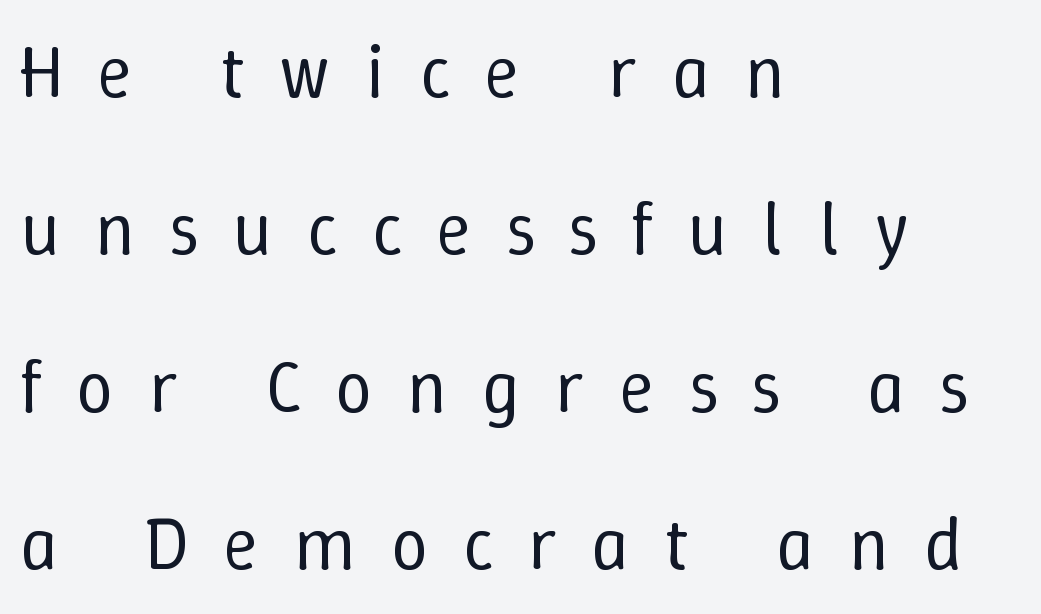
Q: Is the text bold? A: No.
Q: Is the text italic (slanted)? A: No, it is upright.
Q: Is the text underlined? A: No.
Q: How is the paragraph aligned? A: Left-aligned.
Q: Is the spacing between letters normal or unusually wide? A: Unusually wide.
Q: Is the spacing between lines tight, normal or loose? A: Loose.
Q: Width (condensed, normal, or wide)? A: Normal.
Q: Stroke contrast? A: Low.
Q: x-height? A: Medium.
Q: Monospaced? A: No.
